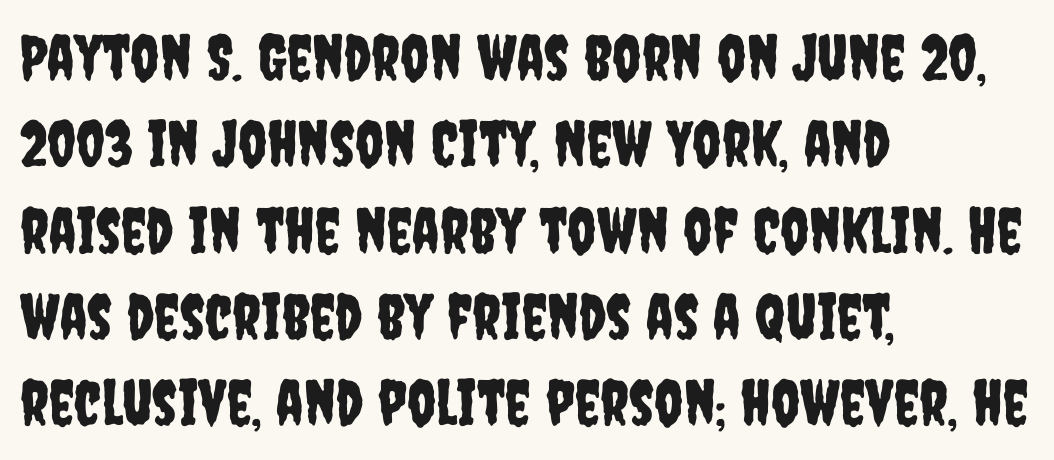
The image shows 63 px condensed sans-serif type, upright; set left-aligned, normal line spacing (1.37x), normal letter spacing, not underlined; low stroke contrast and a large x-height.
